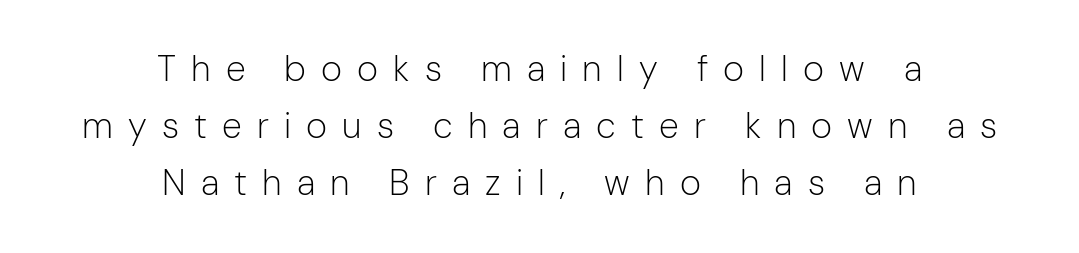
{"serif": "no", "italic": "no", "bold": "no", "weight": "light", "width": "normal", "stroke_contrast": "low", "x_height": "medium", "monospaced": "no", "underline": "no", "align": "center", "line_spacing": "normal", "line_spacing_ratio": 1.59, "letter_spacing": "wide", "letter_spacing_em": 0.42, "glyph_px": 36}
